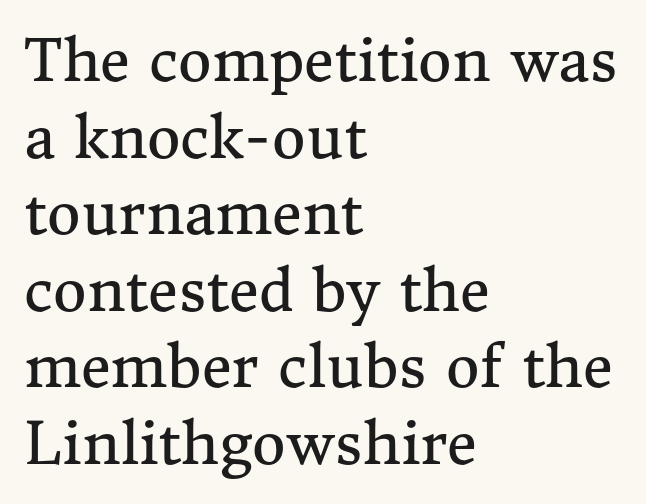
You could not count columns in this text — the font is proportionally spaced. Letters rest on an invisible, unmarked baseline. To sum up the face: it has serifs. Caption: standard tracking, unaltered. Characters remain perfectly vertical along every line. Leftover space on each line is placed entirely after the last word.
